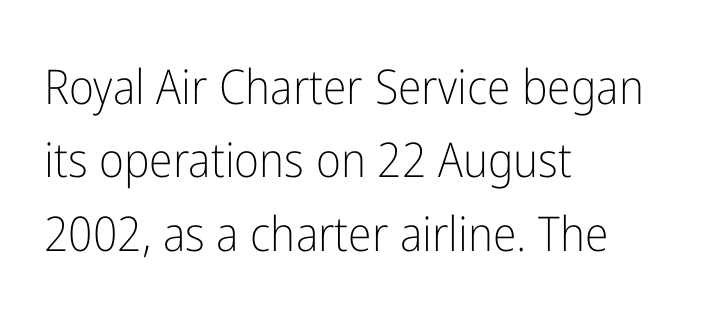
Q: Is the text bold? A: No.
Q: Is the text italic (slanted)? A: No, it is upright.
Q: Is the typeface a serif or a sans-serif typeface? A: Sans-serif.
Q: Is the text underlined? A: No.
Q: How is the paragraph aligned? A: Left-aligned.
Q: Is the spacing between letters normal or unusually wide? A: Normal.
Q: Is the spacing between lines tight, normal or loose? A: Normal.
Q: Width (condensed, normal, or wide)? A: Condensed.
Q: Stroke contrast? A: Low.
Q: x-height? A: Medium.
Q: Monospaced? A: No.
